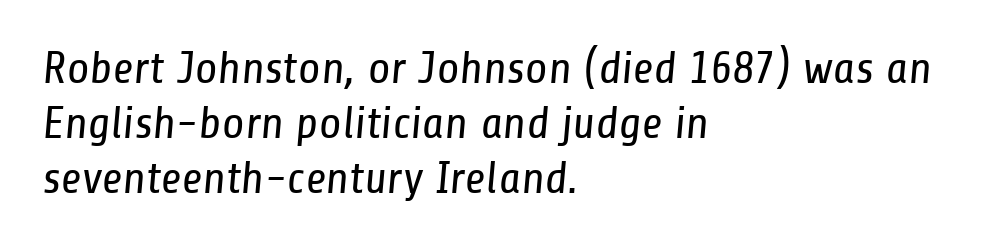
Q: Is the text bold? A: No.
Q: Is the typeface a serif or a sans-serif typeface? A: Sans-serif.
Q: Is the text underlined? A: No.
Q: How is the paragraph aligned? A: Left-aligned.
Q: Is the spacing between letters normal or unusually wide? A: Normal.
Q: Width (condensed, normal, or wide)? A: Condensed.
Q: Stroke contrast? A: Low.
Q: x-height? A: Medium.
Q: Monospaced? A: No.
